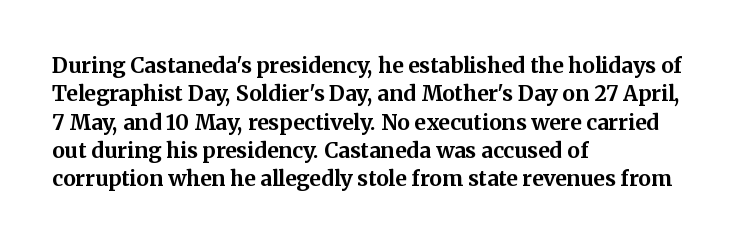
The lines in this sample share a left origin and differ only in where they stop. The block of text has a typical density, with ordinary space between rows. Posture: upright roman. The characters look thick and weighty, a clear bold. Letters rest on an invisible, unmarked baseline. There is no visible air inserted between adjacent glyphs.
